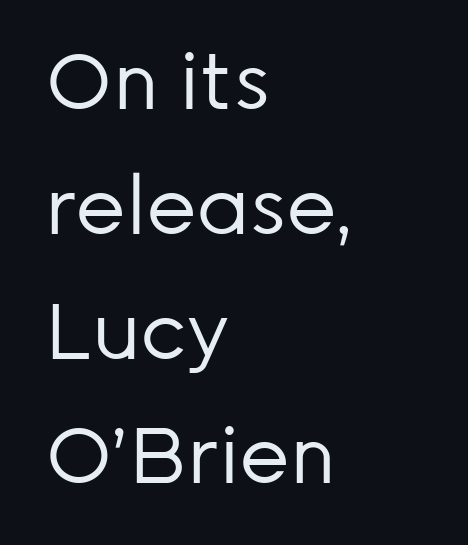
The image shows 79 px regular-weight sans-serif type, upright; set left-aligned, normal line spacing (1.58x), normal letter spacing, not underlined; low stroke contrast and a medium x-height.
